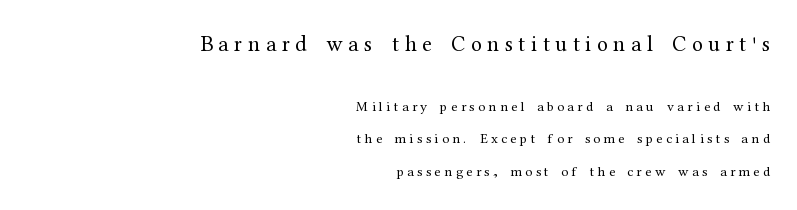
{"italic": "no", "bold": "no", "underline": "no", "align": "right", "line_spacing": "loose", "line_spacing_ratio": 2.32, "letter_spacing": "wide", "letter_spacing_em": 0.25, "larger_block": "first", "size_ratio": 1.57, "glyph_px": 22}
